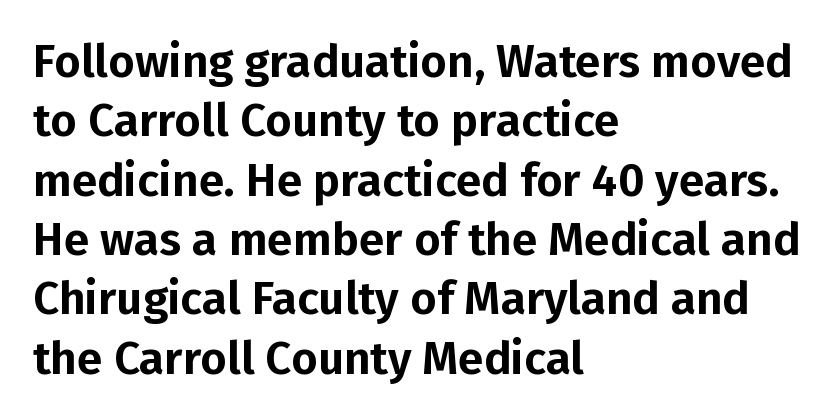
The image shows 46 px sans-serif type, upright; set left-aligned, normal line spacing (1.29x), normal letter spacing, not underlined; low stroke contrast and a medium x-height.
